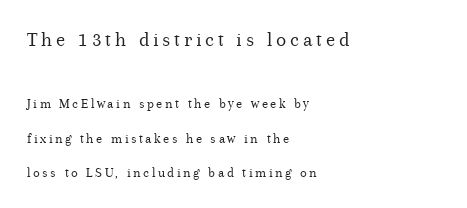
The image shows 21 px text type, upright; set left-aligned, loose line spacing (2.45x), not underlined; the first (top) block is 1.5x larger.
